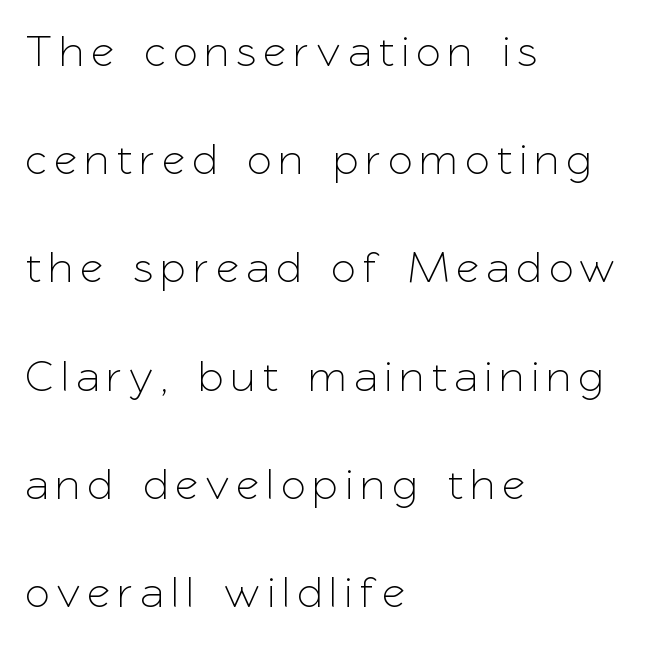
{"serif": "no", "italic": "no", "width": "normal", "stroke_contrast": "low", "x_height": "medium", "monospaced": "no", "underline": "no", "align": "left", "line_spacing": "loose", "line_spacing_ratio": 2.46, "letter_spacing": "wide", "letter_spacing_em": 0.2, "glyph_px": 44}
